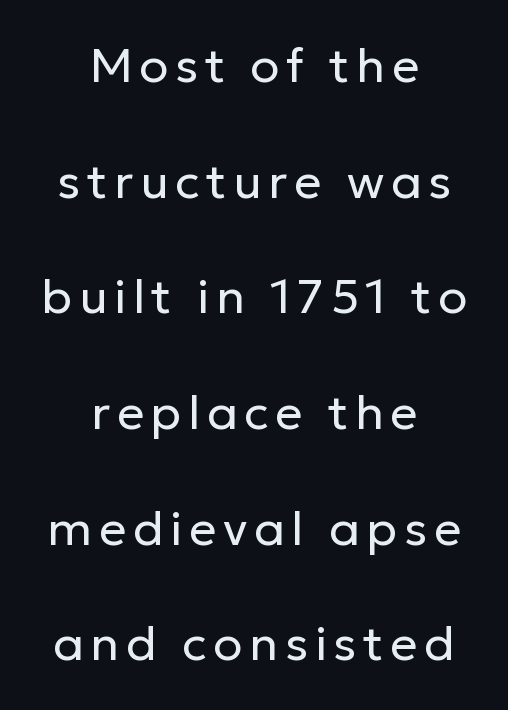
The image shows 48 px regular-weight sans-serif type, upright; set centered, loose line spacing (2.41x), not underlined; low stroke contrast and a medium x-height.
